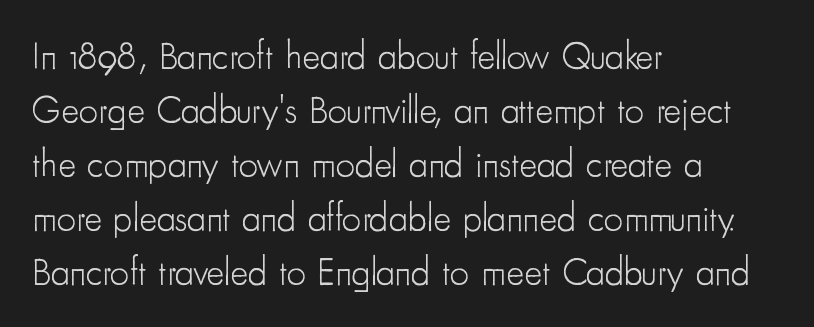
The image shows 38 px light, condensed sans-serif type, upright; set left-aligned, normal line spacing (1.42x), normal letter spacing, not underlined; low stroke contrast and a small x-height.
